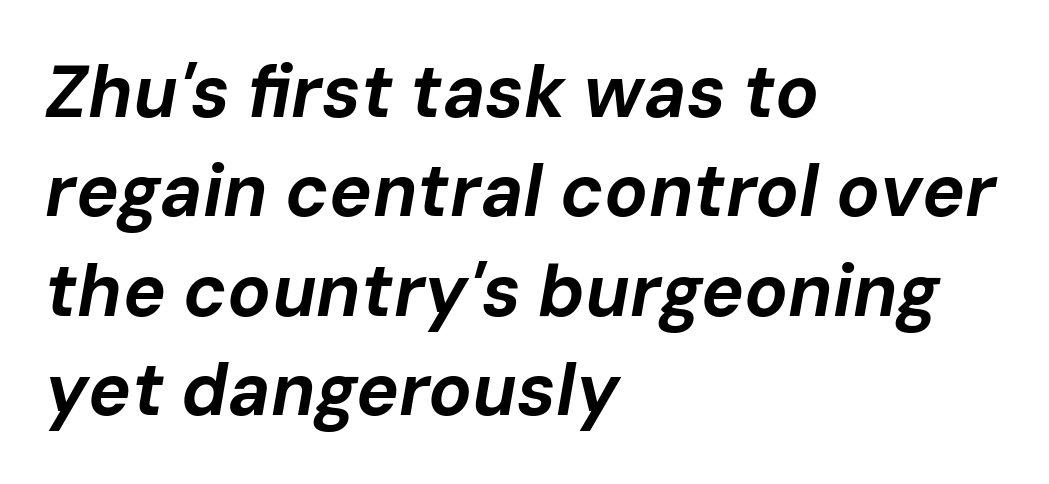
{"italic": "yes", "lean": "right", "slant_degrees": 10, "bold": "yes", "weight": "bold", "width": "normal", "stroke_contrast": "low", "x_height": "medium", "monospaced": "no", "underline": "no", "align": "left", "line_spacing": "normal", "line_spacing_ratio": 1.38, "letter_spacing": "normal", "letter_spacing_em": 0.0, "glyph_px": 72}
